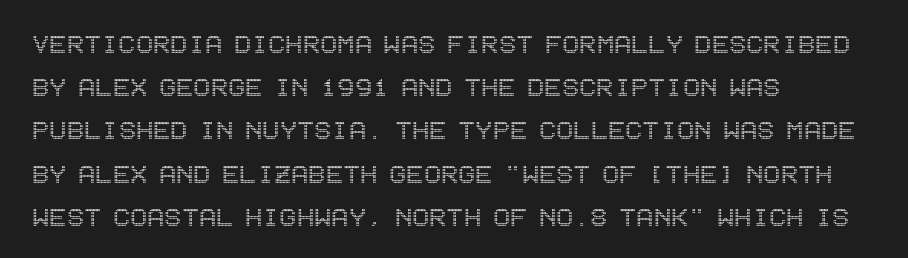
{"italic": "no", "width": "condensed", "x_height": "large", "underline": "no", "align": "left", "line_spacing": "normal", "line_spacing_ratio": 1.35, "letter_spacing": "normal", "letter_spacing_em": 0.0, "glyph_px": 32}
